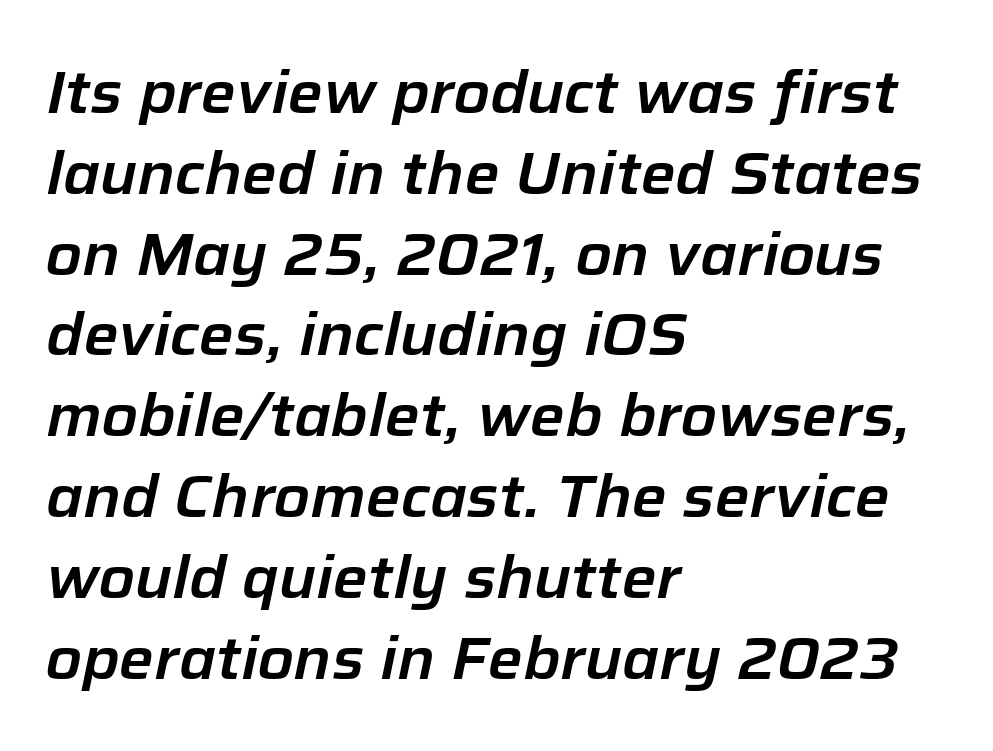
Evenly set lines give the paragraph a standard silhouette. The area under the type is left untouched. Caption: standard tracking, unaltered. Slant detected: the letters are inclined. Character widths vary here, with narrow letters taking less room than wide ones. Is the block centered? No — it sits flush against the left margin.
